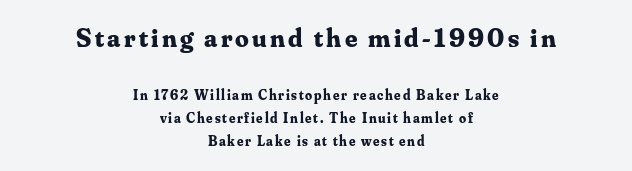
Q: Is the text bold? A: Yes.
Q: Is the text italic (slanted)? A: No, it is upright.
Q: Is the text underlined? A: No.
Q: How is the paragraph aligned? A: Centered.
Q: Is the spacing between lines tight, normal or loose? A: Normal.
Q: Which block of text is set in a larger size, the first (top) or the second (bottom)? A: The first (top) one.
